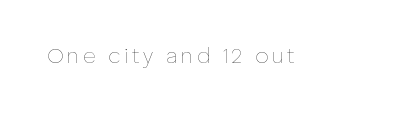
The image shows 21 px text type, upright; set not underlined.
